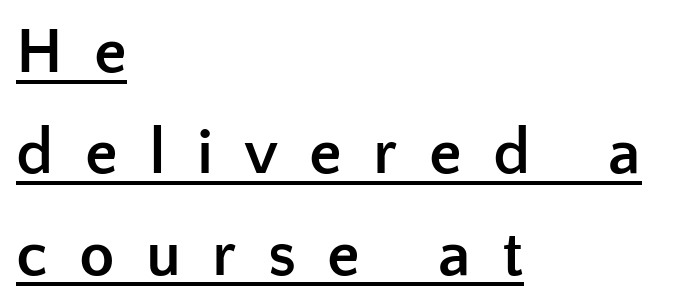
Is this a sans? Yes — the strokes have no serifs. Vertically, the passage feels balanced, rows spaced as you'd expect. The rendering uses the underline text-decoration. The rendering uses natural spacing where letterforms have individual widths. These lines carry a lot of weight — the face is fully bold. This rendering uses left alignment, leaving the right contour irregular.
